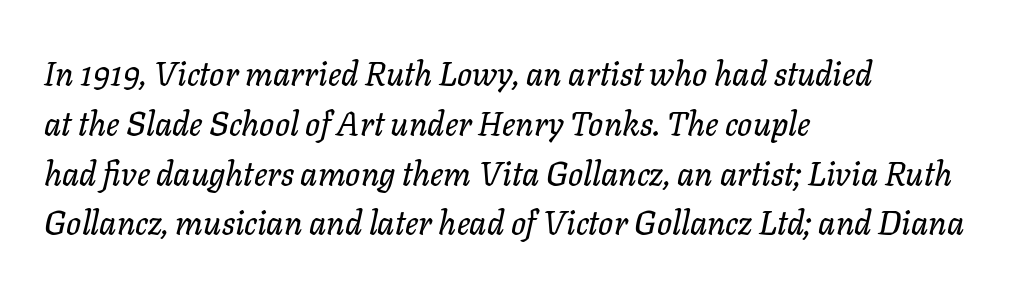
The image shows 33 px text type, italic (leaning right); set left-aligned, normal line spacing (1.51x), normal letter spacing, not underlined; low stroke contrast and a medium x-height.
